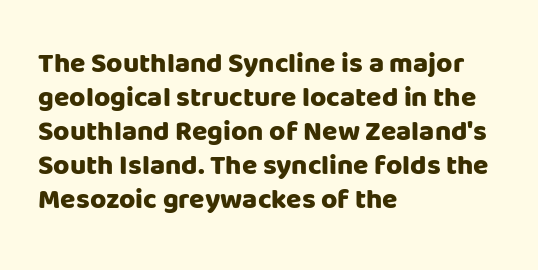
The image shows 28 px heavy sans-serif type, upright; set left-aligned, line spacing 1.21x, normal letter spacing, not underlined; low stroke contrast and a large x-height.
